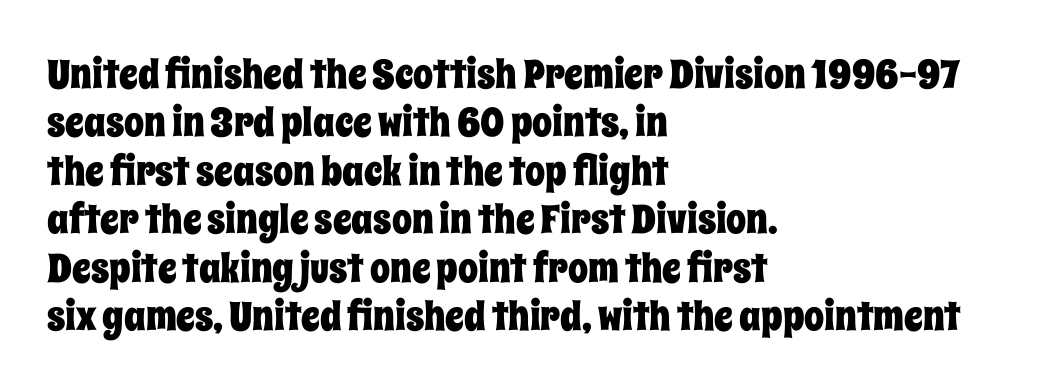
Q: Is the text italic (slanted)? A: No, it is upright.
Q: Is the text underlined? A: No.
Q: How is the paragraph aligned? A: Left-aligned.
Q: Is the spacing between letters normal or unusually wide? A: Normal.
Q: Width (condensed, normal, or wide)? A: Condensed.
Q: Stroke contrast? A: Low.
Q: x-height? A: Large.
Q: Monospaced? A: No.
